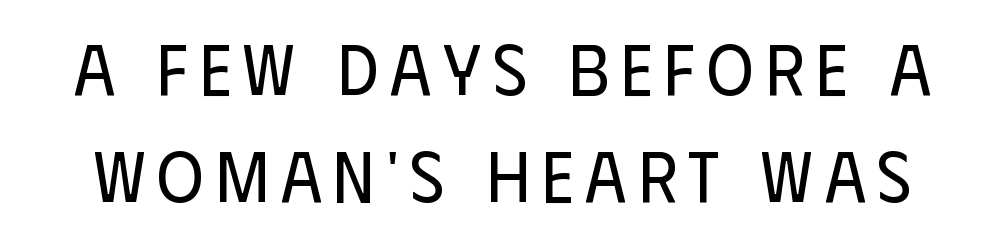
{"serif": "no", "italic": "no", "bold": "no", "weight": "regular", "width": "condensed", "stroke_contrast": "low", "x_height": "large", "monospaced": "no", "underline": "no", "line_spacing": "normal", "line_spacing_ratio": 1.49, "glyph_px": 72}
